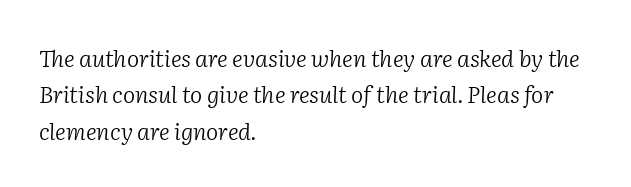
The weight tops out at a normal text grade. Caption: multi-line text, flush left, ragged right. Rendered with sloped, italic letterforms. Nobody touched the tracking dial on this one. Is there much room between lines? A standard amount, neither cramped nor airy. Decoration check: the copy has no underline.
